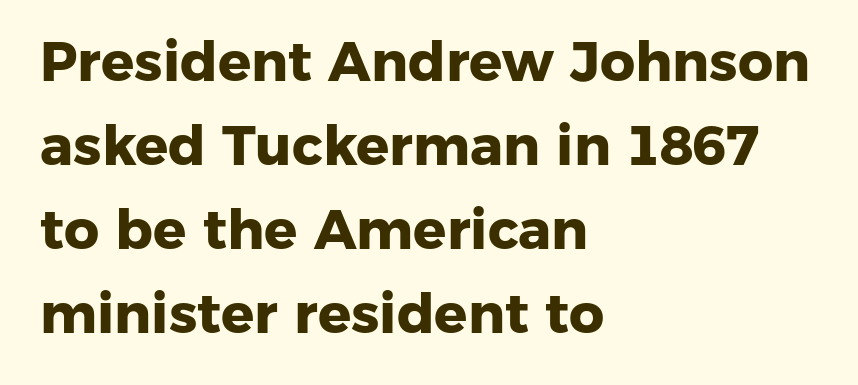
{"serif": "no", "bold": "yes", "weight": "heavy", "width": "normal", "stroke_contrast": "low", "x_height": "medium", "monospaced": "no", "underline": "no", "align": "left", "line_spacing": "normal", "line_spacing_ratio": 1.53, "letter_spacing": "normal", "letter_spacing_em": 0.0, "glyph_px": 55}
